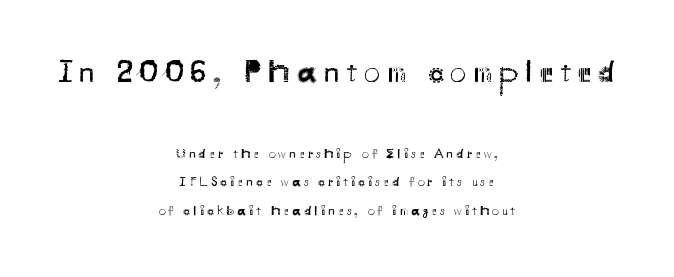
In terms of letterspacing, this is a distinctly airy, spread setting. The initial chunk of copy outweighs the following chunk in type size. A clean baseline with only descenders dipping below it. Which margin do the lines hug? Neither — every line sits in the middle. Is there any slant? The stems are plumb.
